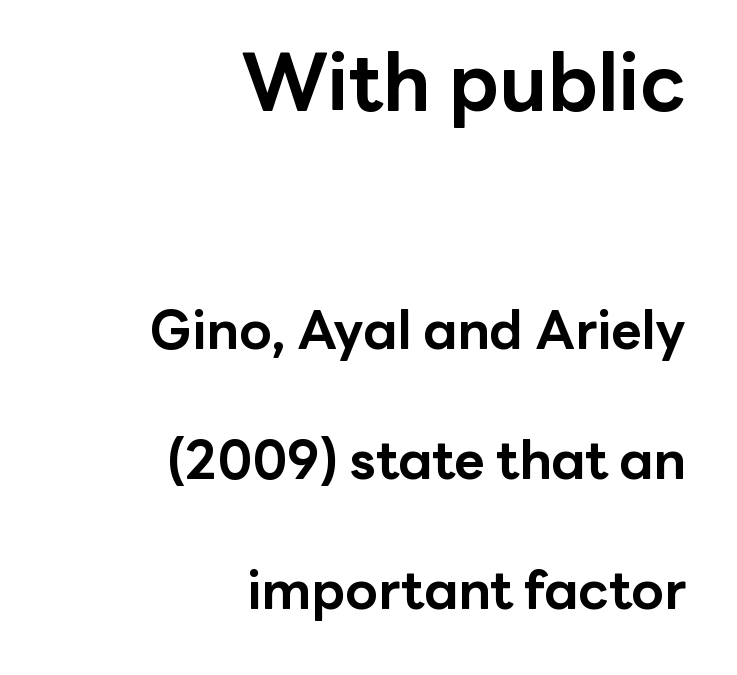
Q: Is the text bold? A: Yes.
Q: Is the text italic (slanted)? A: No, it is upright.
Q: Is the typeface a serif or a sans-serif typeface? A: Sans-serif.
Q: Is the text underlined? A: No.
Q: How is the paragraph aligned? A: Right-aligned.
Q: Is the spacing between letters normal or unusually wide? A: Normal.
Q: Is the spacing between lines tight, normal or loose? A: Loose.
Q: Which block of text is set in a larger size, the first (top) or the second (bottom)? A: The first (top) one.
Q: Width (condensed, normal, or wide)? A: Normal.
Q: Stroke contrast? A: Low.
Q: x-height? A: Medium.
Q: Monospaced? A: No.
